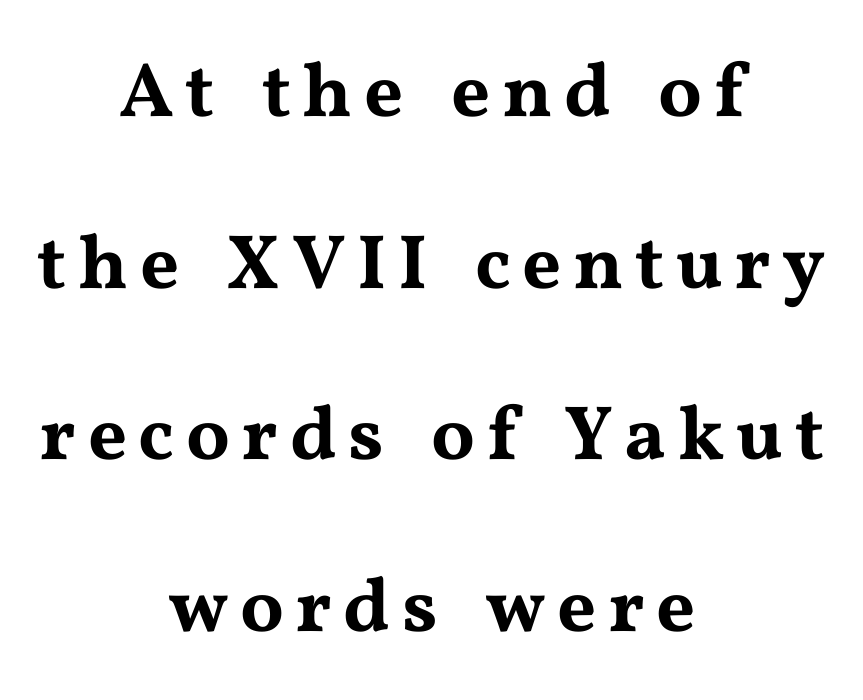
The image shows 77 px wide serif type, upright; set centered, loose line spacing (2.23x), not underlined; medium stroke contrast and a medium x-height.
